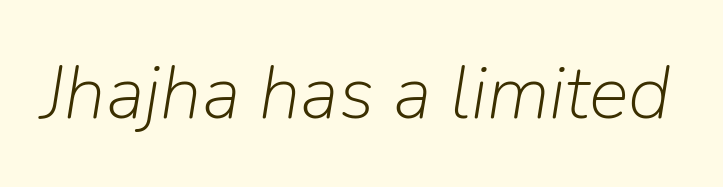
You can tell it's italic because the verticals aren't actually vertical. Think standard paragraph weight, or any step lighter than that. Here the designer chose a conventional face with non-uniform glyph widths. Descenders hang freely into open space. The gaps between neighbouring characters are ordinary and unremarkable.
